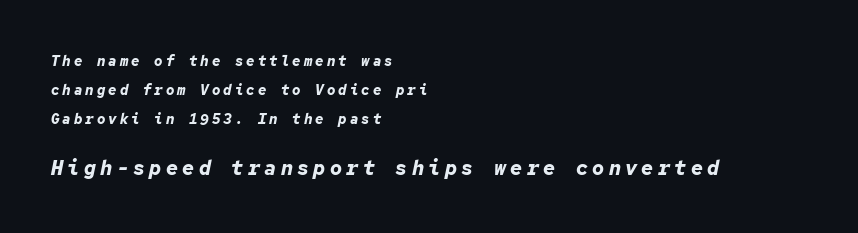
Q: Is the text bold? A: Yes.
Q: Is the text italic (slanted)? A: Yes, it leans right by about 12 degrees.
Q: Is the text underlined? A: No.
Q: How is the paragraph aligned? A: Left-aligned.
Q: Is the spacing between letters normal or unusually wide? A: Unusually wide.
Q: Is the spacing between lines tight, normal or loose? A: Loose.
Q: Which block of text is set in a larger size, the first (top) or the second (bottom)? A: The second (bottom) one.
